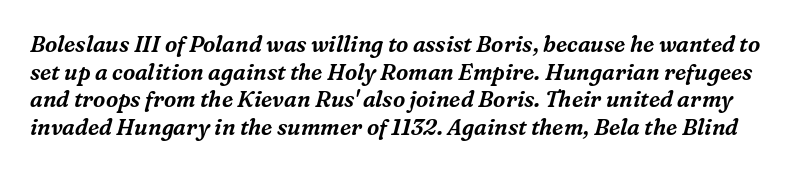
{"italic": "yes", "lean": "right", "slant_degrees": 16, "underline": "no", "line_spacing": "normal", "line_spacing_ratio": 1.26, "letter_spacing": "normal", "letter_spacing_em": 0.0, "glyph_px": 22}
